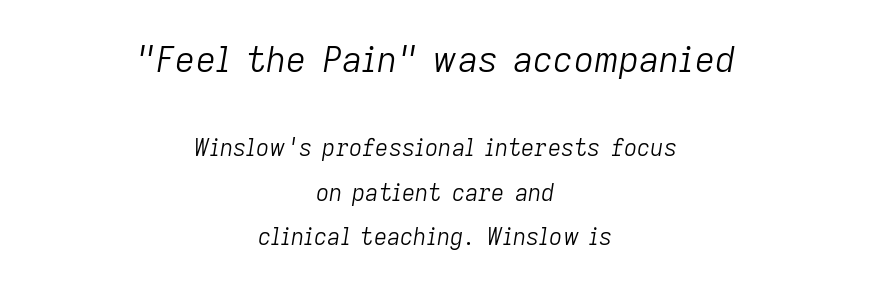
{"italic": "yes", "lean": "right", "slant_degrees": 9, "bold": "no", "weight": "light", "width": "normal", "stroke_contrast": "low", "x_height": "medium", "monospaced": "no", "underline": "no", "align": "center", "line_spacing": "loose", "line_spacing_ratio": 1.94, "letter_spacing": "normal", "letter_spacing_em": 0.0, "larger_block": "first", "size_ratio": 1.52, "glyph_px": 35}
